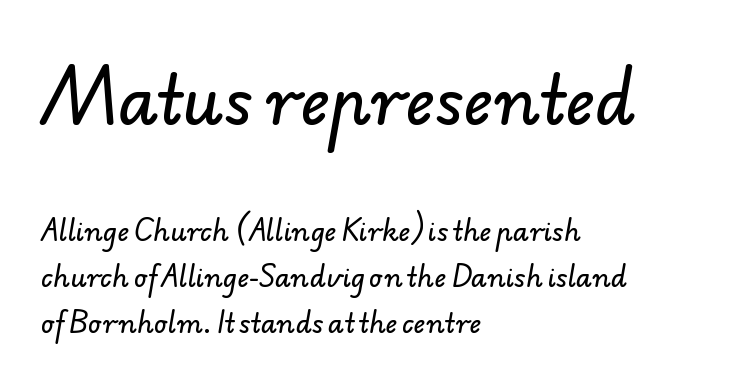
Nobody drew a line under any word here. Character widths vary here, with narrow letters taking less room than wide ones. Look at the bottom of the vertical strokes: they stop flat, with no serifs. Compared with typical body copy, the letter spacing here is the same.
